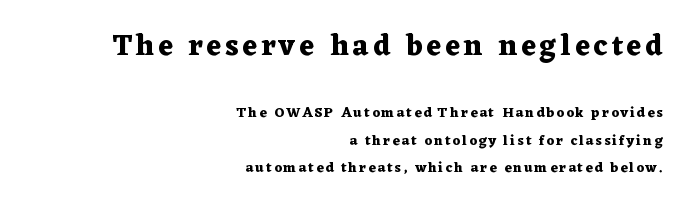
Q: Is the text bold? A: Yes.
Q: Is the text italic (slanted)? A: No, it is upright.
Q: Is the typeface a serif or a sans-serif typeface? A: Serif.
Q: Is the text underlined? A: No.
Q: How is the paragraph aligned? A: Right-aligned.
Q: Is the spacing between lines tight, normal or loose? A: Loose.
Q: Which block of text is set in a larger size, the first (top) or the second (bottom)? A: The first (top) one.
Q: Width (condensed, normal, or wide)? A: Wide.
Q: Stroke contrast? A: Medium.
Q: x-height? A: Medium.
Q: Monospaced? A: No.
